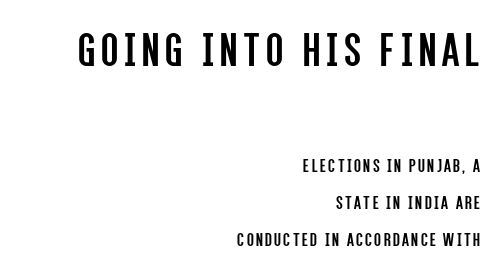
The image shows 50 px regular-weight, condensed sans-serif type, upright; set right-aligned, line spacing 1.83x, not underlined; the first (top) block is 2.5x larger; low stroke contrast and a large x-height.
